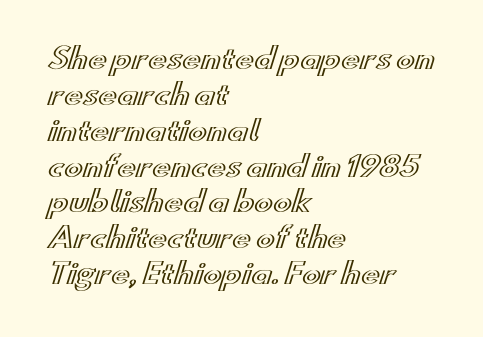
The image shows 28 px wide type; set left-aligned, normal line spacing (1.28x), normal letter spacing, not underlined; a small x-height.
